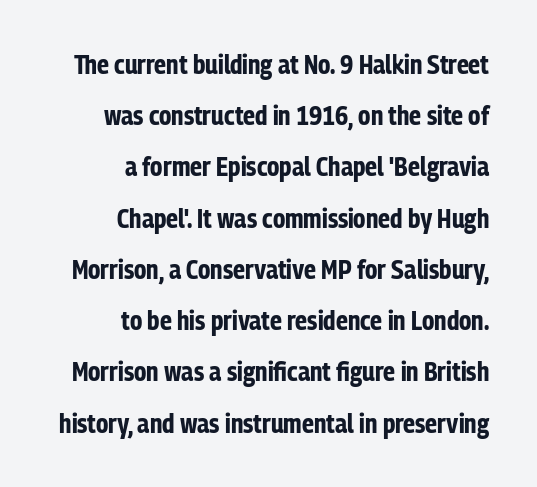
The image shows 26 px bold type, upright; set right-aligned, loose line spacing (1.97x), normal letter spacing, not underlined.
